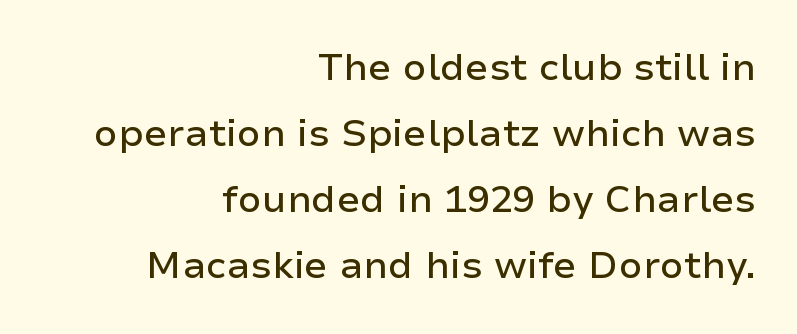
Q: Is the text italic (slanted)? A: No, it is upright.
Q: Is the typeface a serif or a sans-serif typeface? A: Sans-serif.
Q: Is the text underlined? A: No.
Q: How is the paragraph aligned? A: Right-aligned.
Q: Is the spacing between letters normal or unusually wide? A: Normal.
Q: Width (condensed, normal, or wide)? A: Normal.
Q: Stroke contrast? A: Low.
Q: x-height? A: Medium.
Q: Monospaced? A: No.
